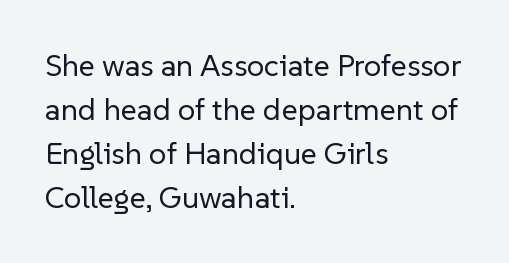
The image shows 31 px regular-weight sans-serif type, upright; set left-aligned, normal line spacing (1.42x), normal letter spacing, not underlined; low stroke contrast and a medium x-height.
